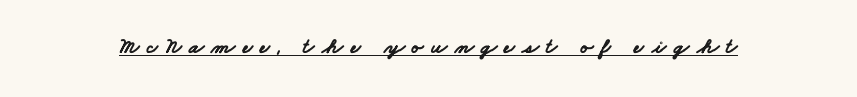
Inter-character spacing is expanded well beyond the font's built-in metrics. Quick note: underline on. The characters look thick and weighty, a clear bold.
